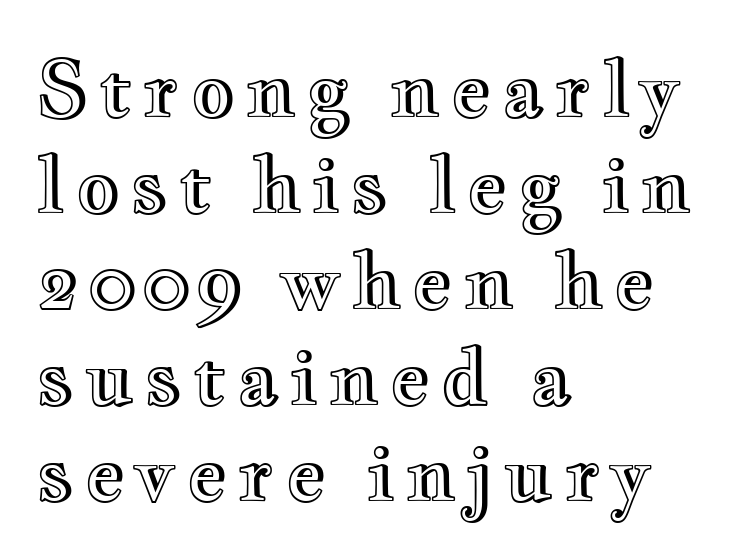
Q: Is the text italic (slanted)? A: No, it is upright.
Q: Is the text underlined? A: No.
Q: How is the paragraph aligned? A: Left-aligned.
Q: Width (condensed, normal, or wide)? A: Wide.
Q: x-height? A: Small.
Q: Monospaced? A: No.
